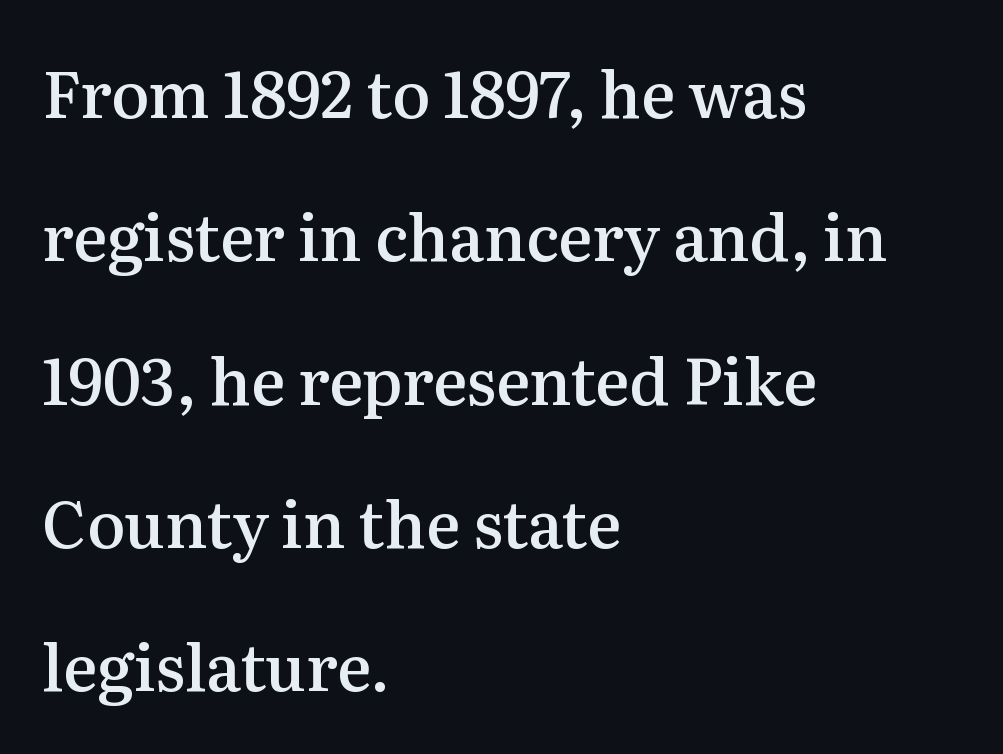
The image shows 64 px semibold serif type, upright; set left-aligned, loose line spacing (2.24x), normal letter spacing, not underlined; medium stroke contrast and a medium x-height.
